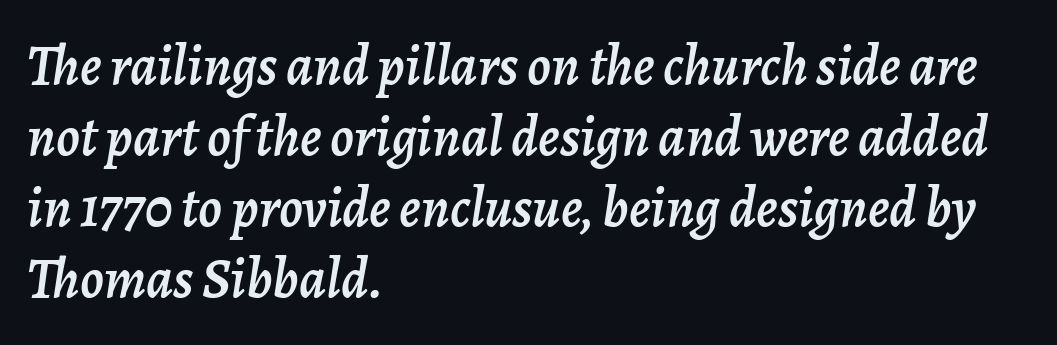
Q: Is the text italic (slanted)? A: Yes, it leans right by about 7 degrees.
Q: Is the text underlined? A: No.
Q: How is the paragraph aligned? A: Left-aligned.
Q: Is the spacing between letters normal or unusually wide? A: Normal.
Q: Is the spacing between lines tight, normal or loose? A: Normal.
Q: Width (condensed, normal, or wide)? A: Normal.
Q: Stroke contrast? A: Low.
Q: x-height? A: Medium.
Q: Monospaced? A: No.
